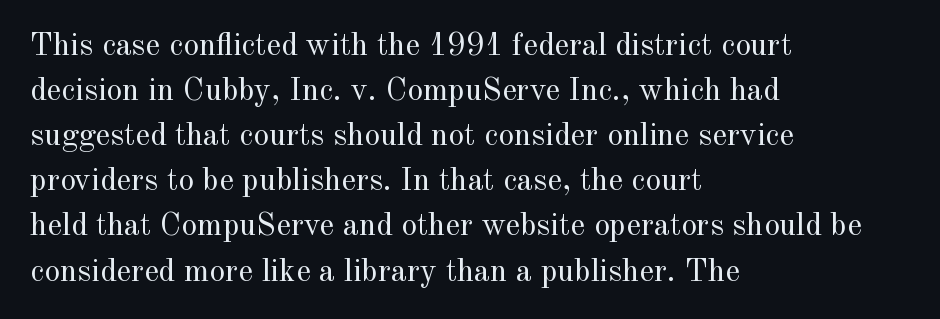
Q: Is the text bold? A: No.
Q: Is the text italic (slanted)? A: No, it is upright.
Q: Is the typeface a serif or a sans-serif typeface? A: Serif.
Q: Is the text underlined? A: No.
Q: How is the paragraph aligned? A: Left-aligned.
Q: Is the spacing between letters normal or unusually wide? A: Normal.
Q: Is the spacing between lines tight, normal or loose? A: Normal.
Q: Width (condensed, normal, or wide)? A: Normal.
Q: x-height? A: Small.
Q: Monospaced? A: No.
